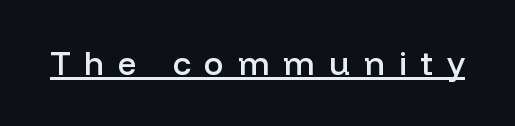
Q: Is the text bold? A: Semi-bold.
Q: Is the text italic (slanted)? A: No, it is upright.
Q: Is the typeface a serif or a sans-serif typeface? A: Sans-serif.
Q: Is the text underlined? A: Yes.
Q: Is the spacing between letters normal or unusually wide? A: Unusually wide.
Q: Width (condensed, normal, or wide)? A: Normal.
Q: Stroke contrast? A: Low.
Q: x-height? A: Medium.
Q: Monospaced? A: No.
